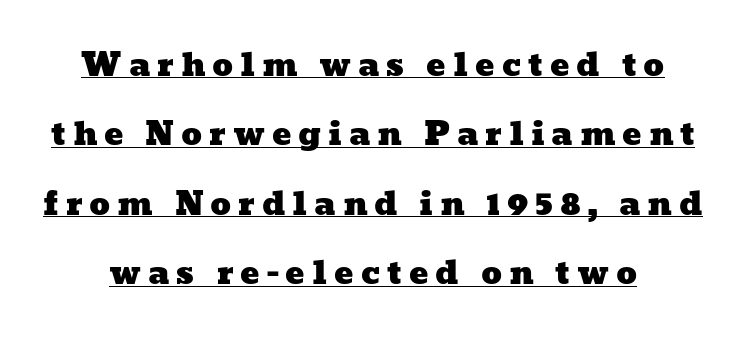
The image shows 32 px wide type; set loose line spacing (2.17x), unusually wide letter spacing (+0.21 em), underlined; low stroke contrast and a medium x-height.
